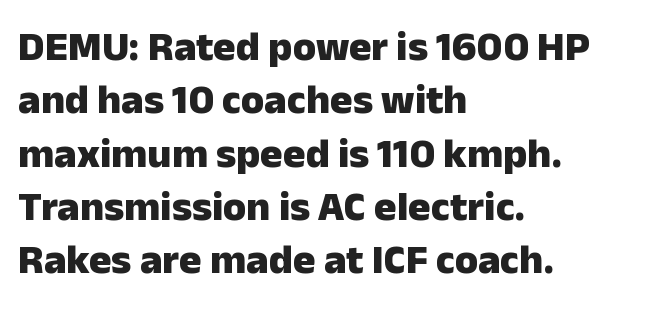
{"serif": "no", "italic": "no", "bold": "yes", "weight": "heavy", "width": "normal", "stroke_contrast": "low", "x_height": "medium", "monospaced": "no", "underline": "no", "align": "left", "line_spacing": "normal", "line_spacing_ratio": 1.27, "letter_spacing": "normal", "letter_spacing_em": 0.0, "glyph_px": 42}
